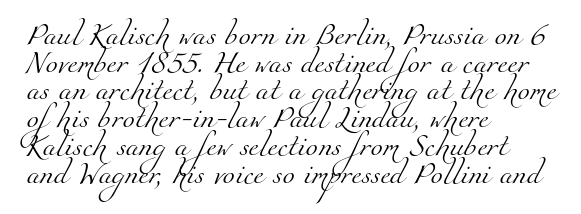
The paragraph has a hard left edge and a soft right edge. The face used here is rendered with its standard letterfit. Heaviness? Minimal to ordinary, like unemphasized prose. The foot of each line stays bare and open.
